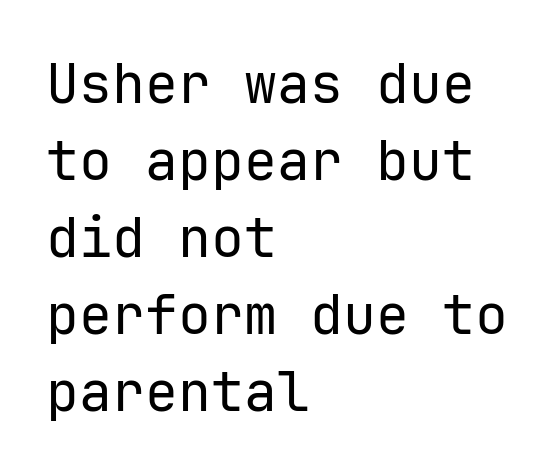
No chunkiness to these letters — they're not bold. These lines were composed using upright roman letters. Evenly set lines give the paragraph a standard silhouette. The letters sit at their default tracking, neither squeezed nor spread. Does the type have serifs? No, each stem ends abruptly.
